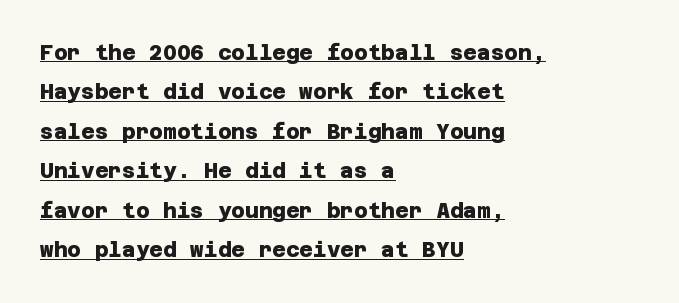
The image shows 21 px bold type; set left-aligned, line spacing 1.88x, normal letter spacing, underlined.
